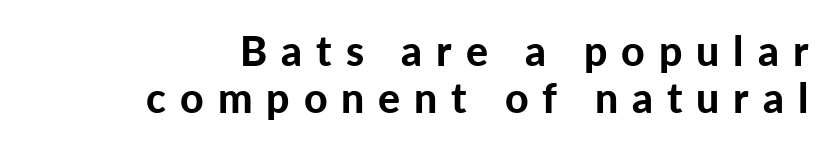
Every row of glyphs terminates at an identical x-position on the right. Is this a fixed-width face? No — the glyphs have proportional, varying widths. Posture: straight, roman, zero tilt. Weight: bold. To sum up the face: it is a sans, with no serifs. The space directly below the letters is spotless.
